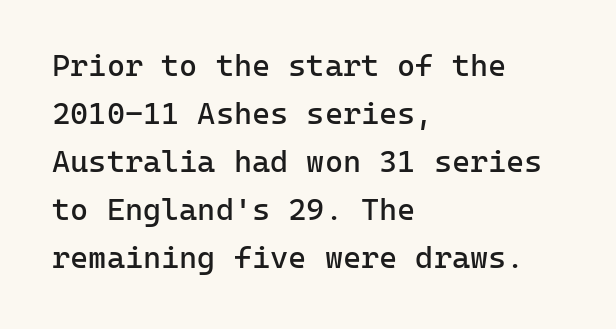
Q: Is the text bold? A: No.
Q: Is the text italic (slanted)? A: No, it is upright.
Q: Is the typeface a serif or a sans-serif typeface? A: Sans-serif.
Q: Is the text underlined? A: No.
Q: How is the paragraph aligned? A: Left-aligned.
Q: Is the spacing between letters normal or unusually wide? A: Normal.
Q: Is the spacing between lines tight, normal or loose? A: Normal.
Q: Width (condensed, normal, or wide)? A: Normal.
Q: Stroke contrast? A: Low.
Q: x-height? A: Medium.
Q: Monospaced? A: Yes.
